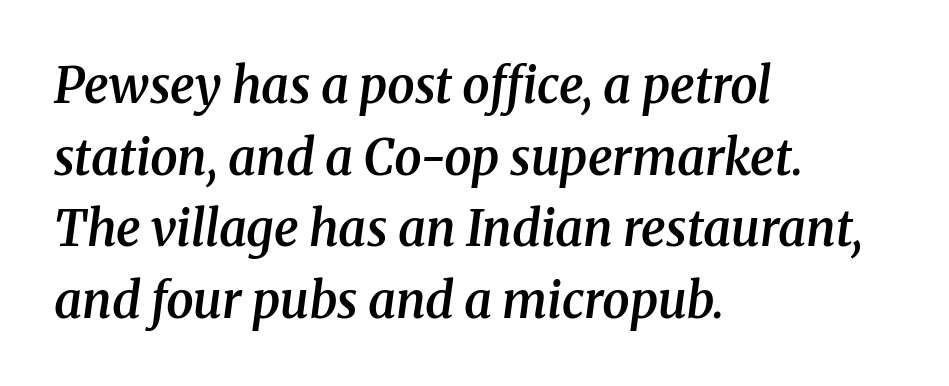
Q: Is the text bold? A: Semi-bold.
Q: Is the text italic (slanted)? A: Yes, it leans right by about 8 degrees.
Q: Is the typeface a serif or a sans-serif typeface? A: Serif.
Q: Is the text underlined? A: No.
Q: How is the paragraph aligned? A: Left-aligned.
Q: Is the spacing between letters normal or unusually wide? A: Normal.
Q: Is the spacing between lines tight, normal or loose? A: Normal.
Q: Width (condensed, normal, or wide)? A: Normal.
Q: Stroke contrast? A: Medium.
Q: x-height? A: Medium.
Q: Monospaced? A: No.
